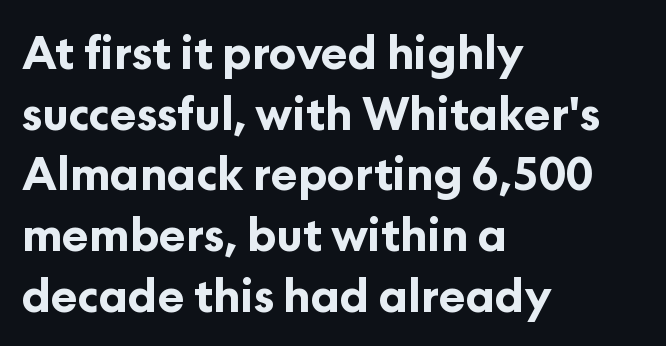
The image shows 45 px bold sans-serif type, upright; set left-aligned, normal line spacing (1.35x), normal letter spacing, not underlined; low stroke contrast and a medium x-height.
